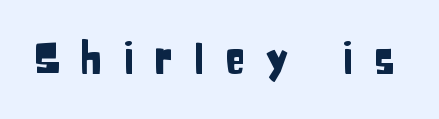
{"serif": "no", "italic": "no", "width": "condensed", "stroke_contrast": "low", "x_height": "large", "monospaced": "no", "underline": "no", "letter_spacing": "wide", "letter_spacing_em": 0.48, "glyph_px": 42}
